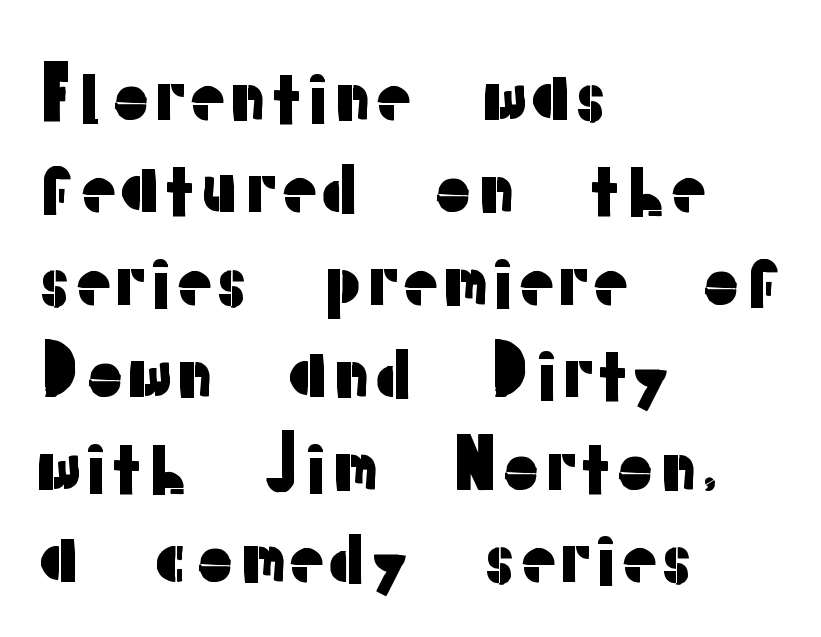
Caption: standard tracking, unaltered. Just letters on the line, the space beneath them empty. If you measured baseline to baseline, you'd find a middling distance. Left-aligned paragraph, ragged on the right. These lines were composed using upright roman letters.
